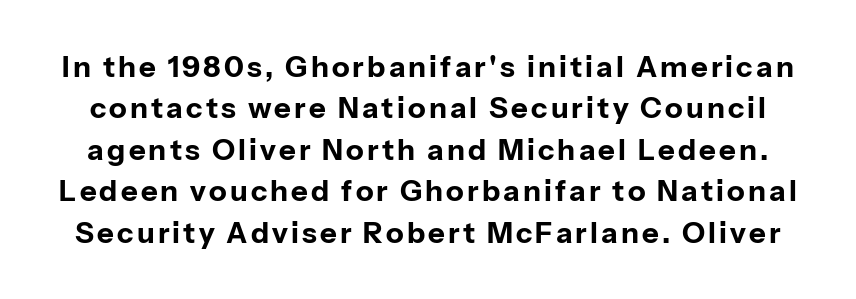
{"serif": "no", "italic": "no", "bold": "yes", "weight": "bold", "width": "normal", "stroke_contrast": "low", "x_height": "medium", "monospaced": "no", "underline": "no", "line_spacing": "normal", "line_spacing_ratio": 1.43, "glyph_px": 29}
